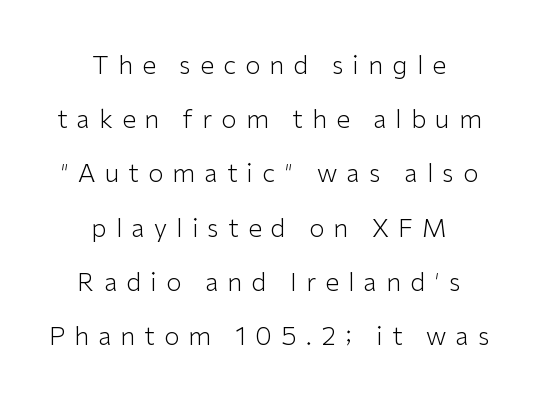
This rendering uses center alignment, leaving both contours irregular but symmetric. Airy leading. Type without underlining. The face used here is rendered with a markedly widened letterfit. Vertical stems look standard width or narrower in stroke. A roman cut, with each character standing at attention.
